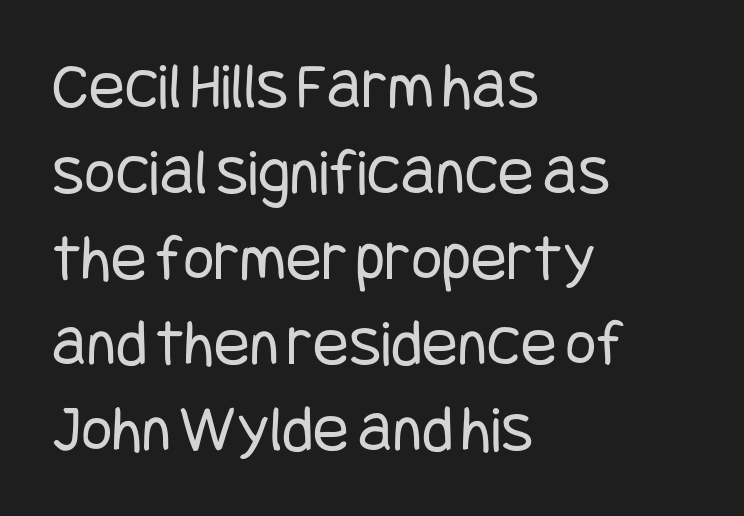
The image shows 67 px regular-weight, condensed sans-serif type, upright; set left-aligned, normal line spacing (1.28x), normal letter spacing, not underlined; low stroke contrast and a large x-height.
